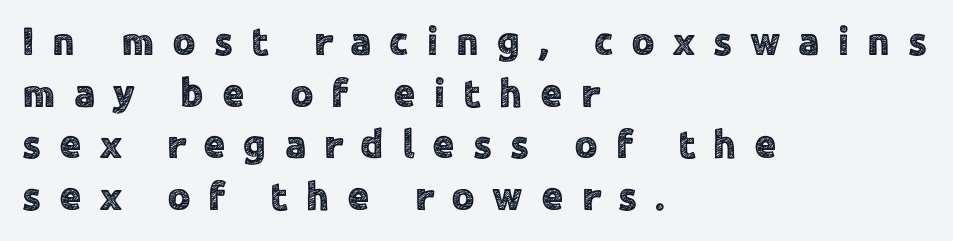
{"serif": "no", "italic": "no", "width": "normal", "x_height": "medium", "monospaced": "no", "underline": "no", "align": "left", "line_spacing": "normal", "line_spacing_ratio": 1.29, "letter_spacing": "wide", "letter_spacing_em": 0.45, "glyph_px": 40}
